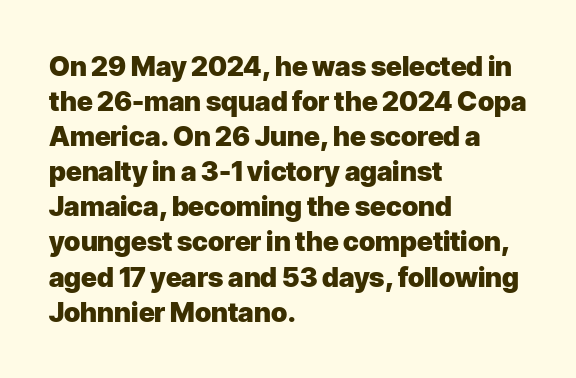
The image shows 27 px bold type, upright; set left-aligned, normal line spacing (1.3x), normal letter spacing, not underlined.
